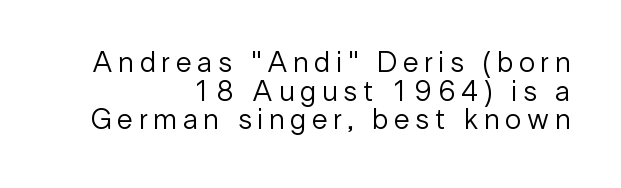
The image shows 29 px regular-weight sans-serif type, upright; set right-aligned, tight line spacing (0.99x), unusually wide letter spacing (+0.2 em), not underlined; low stroke contrast and a medium x-height.
